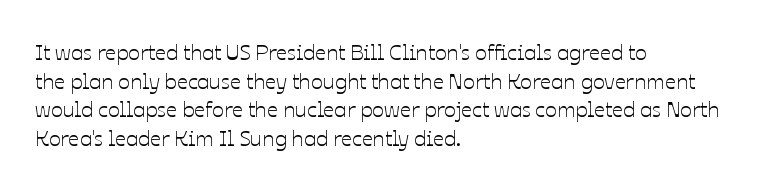
{"italic": "no", "underline": "no", "align": "left", "line_spacing": "normal", "line_spacing_ratio": 1.3, "letter_spacing": "normal", "letter_spacing_em": 0.0, "glyph_px": 22}
